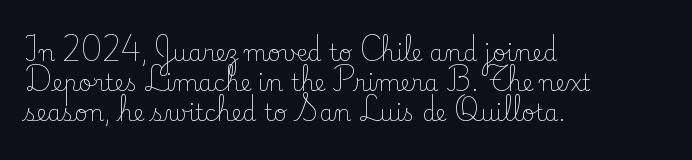
Q: Is the text bold? A: No.
Q: Is the text italic (slanted)? A: No, it is upright.
Q: Is the text underlined? A: No.
Q: How is the paragraph aligned? A: Left-aligned.
Q: Is the spacing between letters normal or unusually wide? A: Normal.
Q: Is the spacing between lines tight, normal or loose? A: Normal.
